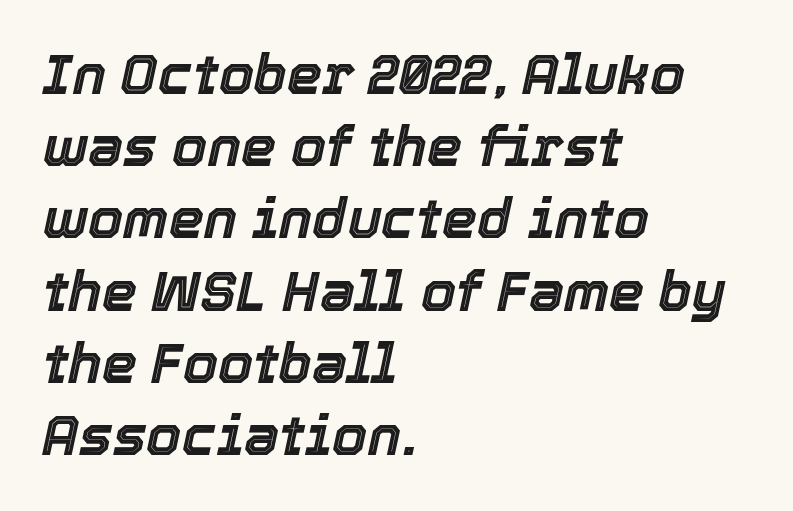
Regarding leading, the lines here are spaced in the standard way. Typeset ragged right — the left edge is the straight one. Slant detected: the letters are inclined. Here the designer chose a conventional face with non-uniform glyph widths. The strip under each line holds only bare page.
